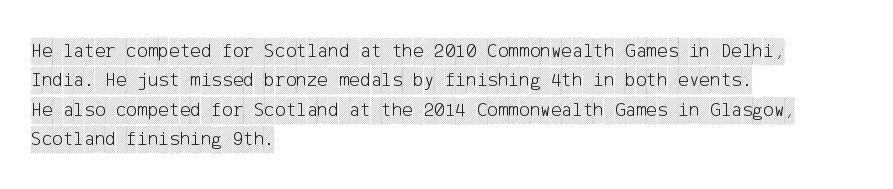
{"italic": "no", "underline": "no", "align": "left", "line_spacing": "normal", "line_spacing_ratio": 1.47, "letter_spacing": "normal", "letter_spacing_em": 0.0, "glyph_px": 20}
